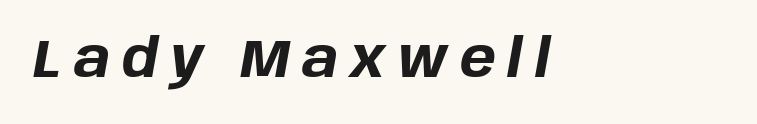
{"italic": "yes", "lean": "right", "slant_degrees": 10, "bold": "yes", "weight": "bold", "width": "normal", "stroke_contrast": "low", "x_height": "large", "monospaced": "no", "underline": "no", "align": "left", "letter_spacing": "wide", "letter_spacing_em": 0.22, "glyph_px": 54}
